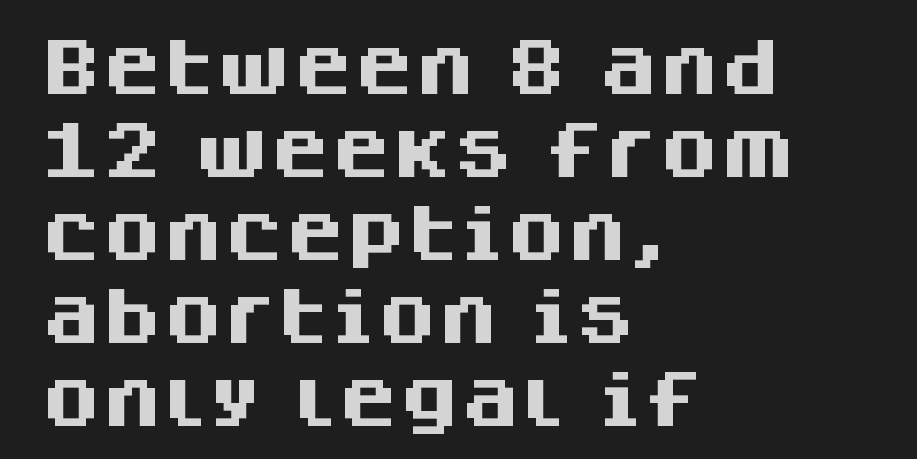
The image shows 61 px heavy sans-serif type, upright; set left-aligned, normal line spacing (1.36x), normal letter spacing, not underlined; medium stroke contrast and a large x-height.
